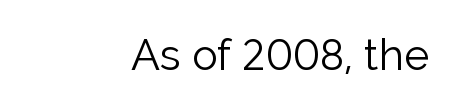
Letter spacing: default. Proportional: the letters do not fall into vertical columns. When letters stand straight like this, we call the style roman or upright. Is the block centered? No — it sits flush against the right margin.
